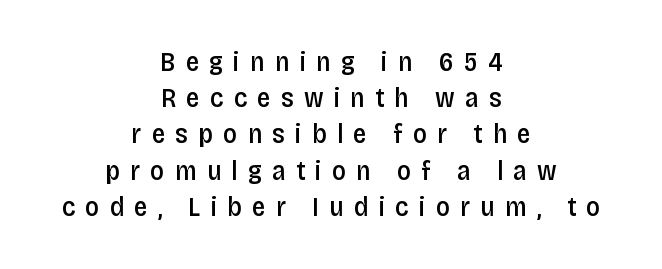
{"italic": "no", "bold": "semi", "underline": "no", "align": "center", "line_spacing": "normal", "line_spacing_ratio": 1.34, "letter_spacing": "wide", "letter_spacing_em": 0.38, "glyph_px": 27}
